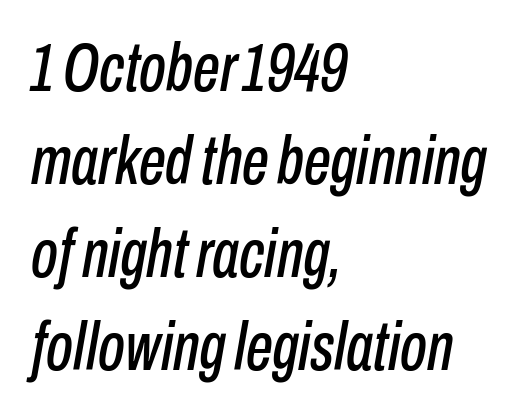
{"italic": "yes", "lean": "right", "slant_degrees": 10, "width": "condensed", "stroke_contrast": "low", "x_height": "medium", "monospaced": "no", "underline": "no", "align": "left", "line_spacing": "normal", "line_spacing_ratio": 1.37, "letter_spacing": "normal", "letter_spacing_em": 0.0, "glyph_px": 68}
